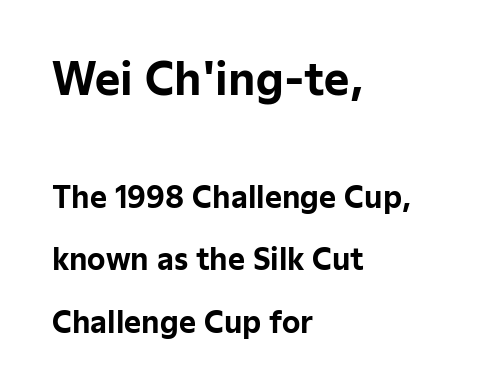
{"serif": "no", "italic": "no", "bold": "yes", "weight": "bold", "width": "normal", "stroke_contrast": "low", "x_height": "medium", "monospaced": "no", "underline": "no", "align": "left", "line_spacing": "loose", "line_spacing_ratio": 2.15, "letter_spacing": "normal", "letter_spacing_em": 0.0, "larger_block": "first", "size_ratio": 1.48, "glyph_px": 43}
